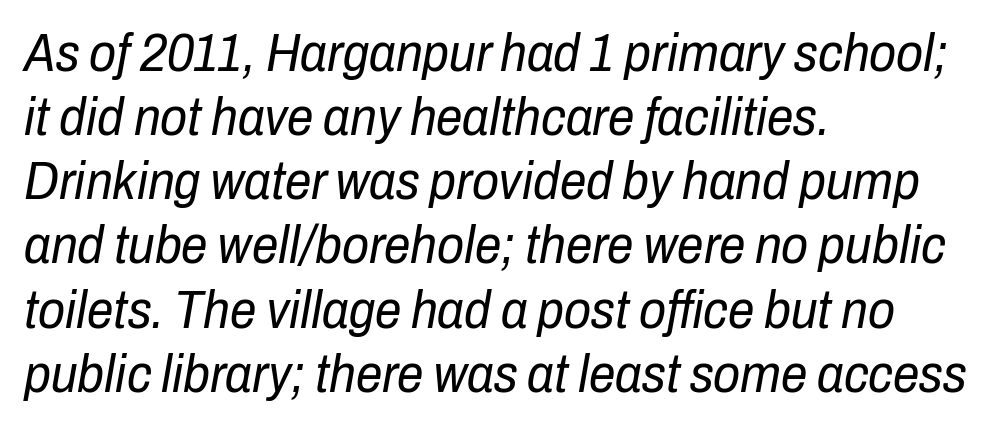
{"italic": "yes", "lean": "right", "slant_degrees": 10, "bold": "no", "weight": "regular", "width": "condensed", "stroke_contrast": "low", "x_height": "medium", "monospaced": "no", "underline": "no", "align": "left", "line_spacing_ratio": 1.21, "letter_spacing": "normal", "letter_spacing_em": 0.0, "glyph_px": 53}
